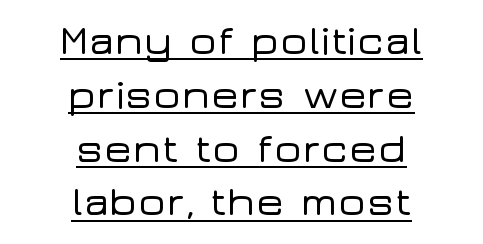
You could not count columns in this text — the font is proportionally spaced. Tracking here is standard; glyphs follow each other at the usual distance. This is roman type, the default non-slanted kind. The space between consecutive lines is moderate.
